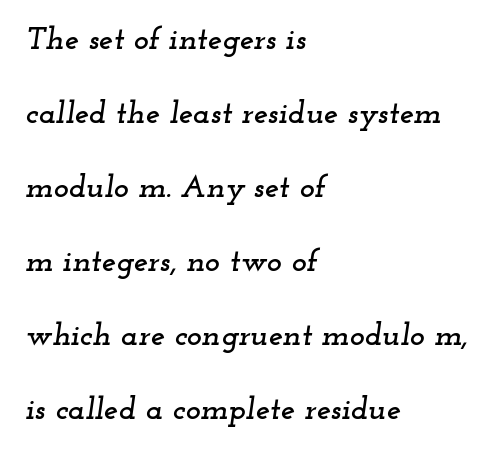
Q: Is the text italic (slanted)? A: Yes, it leans right by about 12 degrees.
Q: Is the typeface a serif or a sans-serif typeface? A: Serif.
Q: Is the text underlined? A: No.
Q: How is the paragraph aligned? A: Left-aligned.
Q: Is the spacing between letters normal or unusually wide? A: Normal.
Q: Is the spacing between lines tight, normal or loose? A: Loose.
Q: Width (condensed, normal, or wide)? A: Wide.
Q: Stroke contrast? A: Low.
Q: x-height? A: Small.
Q: Monospaced? A: No.
